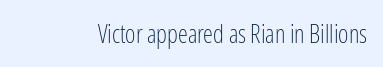
The rendering keeps characters at their native spacing. The font sits on the lighter half of the weight spectrum, regular included. Quick note: underline off. Is there any slant? The stems are plumb.
